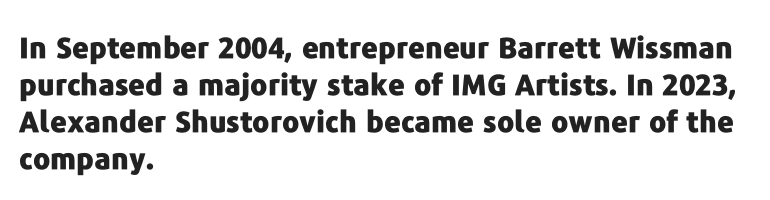
Q: Is the text bold? A: Yes.
Q: Is the text italic (slanted)? A: No, it is upright.
Q: Is the typeface a serif or a sans-serif typeface? A: Sans-serif.
Q: Is the text underlined? A: No.
Q: How is the paragraph aligned? A: Left-aligned.
Q: Is the spacing between letters normal or unusually wide? A: Normal.
Q: Is the spacing between lines tight, normal or loose? A: Normal.
Q: Width (condensed, normal, or wide)? A: Normal.
Q: Stroke contrast? A: Low.
Q: x-height? A: Medium.
Q: Monospaced? A: No.
